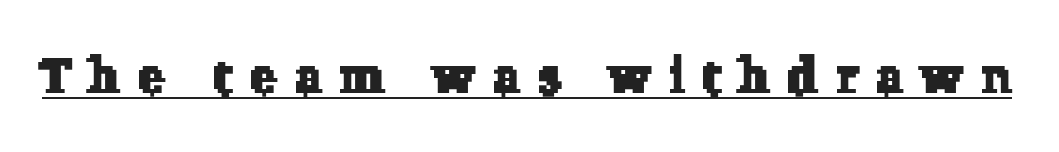
Q: Is the typeface a serif or a sans-serif typeface? A: Serif.
Q: Is the text underlined? A: Yes.
Q: Is the spacing between letters normal or unusually wide? A: Unusually wide.
Q: Width (condensed, normal, or wide)? A: Normal.
Q: Stroke contrast? A: Low.
Q: x-height? A: Medium.
Q: Monospaced? A: No.
